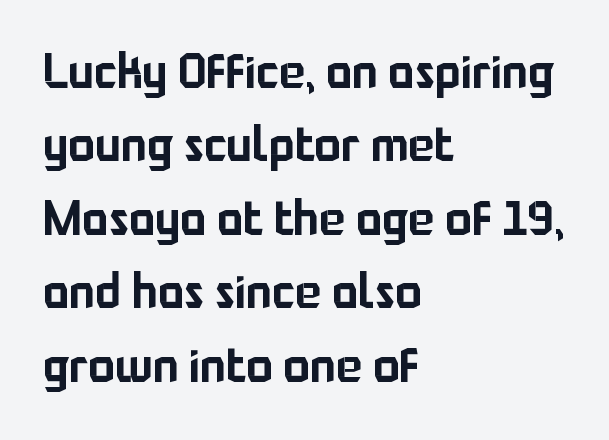
Normally led — the rows are evenly, conventionally spaced. Line beginnings align vertically; line endings do not. I'd call this a sans setting — the letters go barefoot. Underline: absent.
